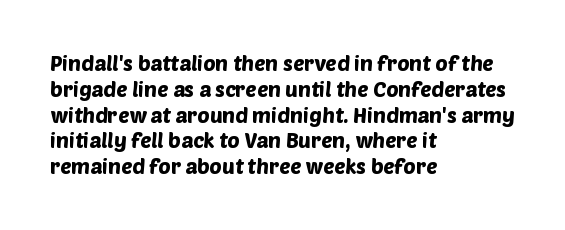
{"underline": "no", "align": "left", "line_spacing_ratio": 1.23, "letter_spacing": "normal", "letter_spacing_em": 0.0, "glyph_px": 21}
